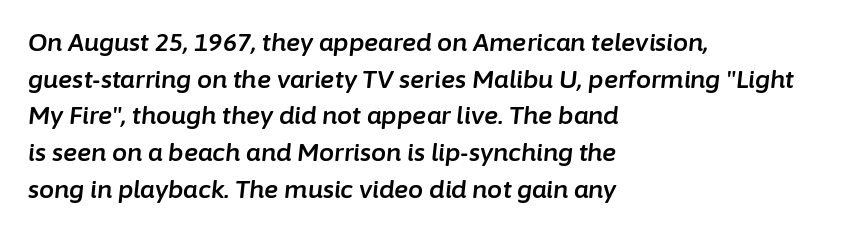
Q: Is the text italic (slanted)? A: Yes, it leans right by about 6 degrees.
Q: Is the text underlined? A: No.
Q: How is the paragraph aligned? A: Left-aligned.
Q: Is the spacing between letters normal or unusually wide? A: Normal.
Q: Is the spacing between lines tight, normal or loose? A: Normal.
